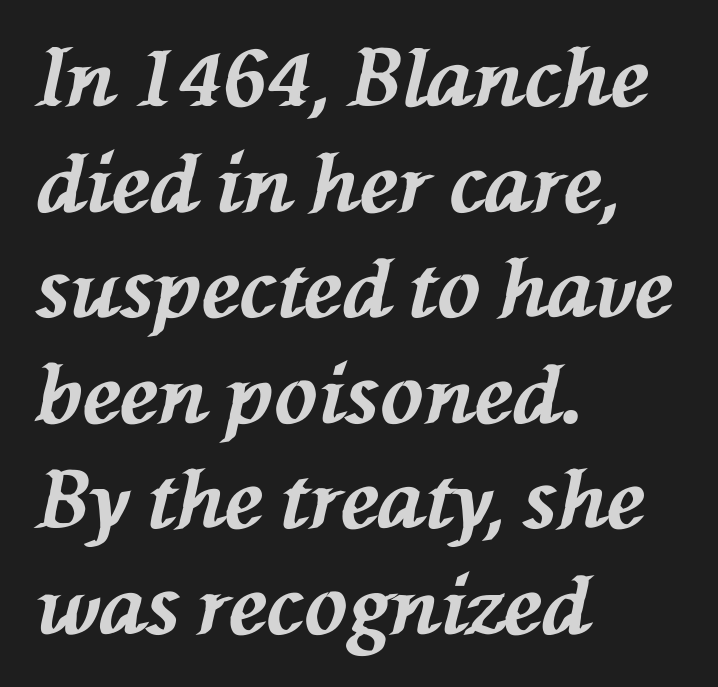
The image shows 80 px bold type, italic (leaning left); set left-aligned, normal line spacing (1.32x), normal letter spacing, not underlined; medium stroke contrast and a medium x-height.
